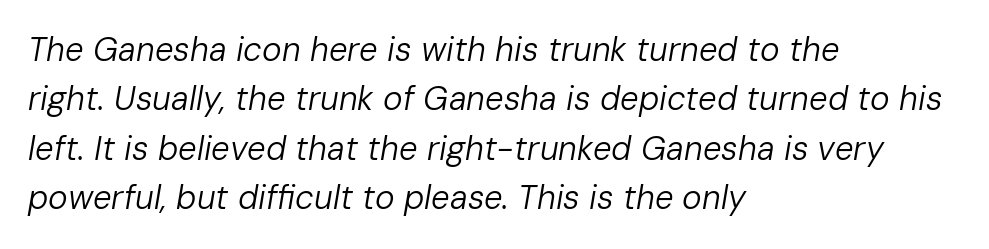
{"italic": "yes", "lean": "right", "slant_degrees": 10, "bold": "no", "weight": "regular", "width": "normal", "stroke_contrast": "low", "x_height": "medium", "monospaced": "no", "underline": "no", "align": "left", "line_spacing": "normal", "line_spacing_ratio": 1.5, "letter_spacing": "normal", "letter_spacing_em": 0.0, "glyph_px": 33}
